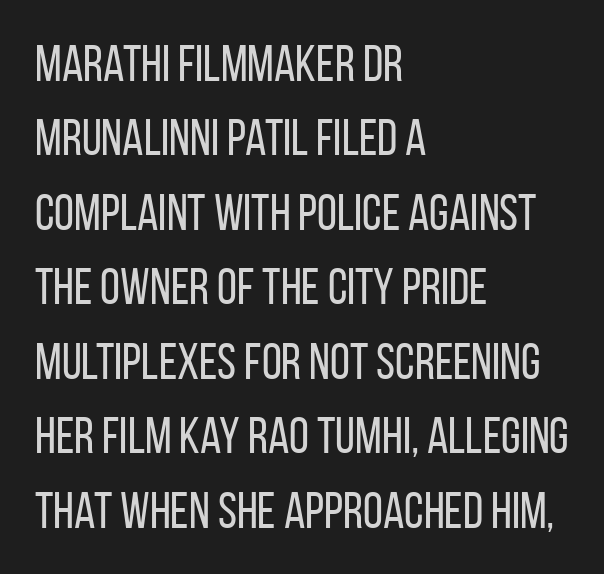
{"serif": "no", "italic": "no", "bold": "no", "weight": "regular", "width": "condensed", "stroke_contrast": "low", "x_height": "large", "monospaced": "no", "underline": "no", "align": "left", "line_spacing": "normal", "line_spacing_ratio": 1.46, "letter_spacing": "normal", "letter_spacing_em": 0.0, "glyph_px": 51}
